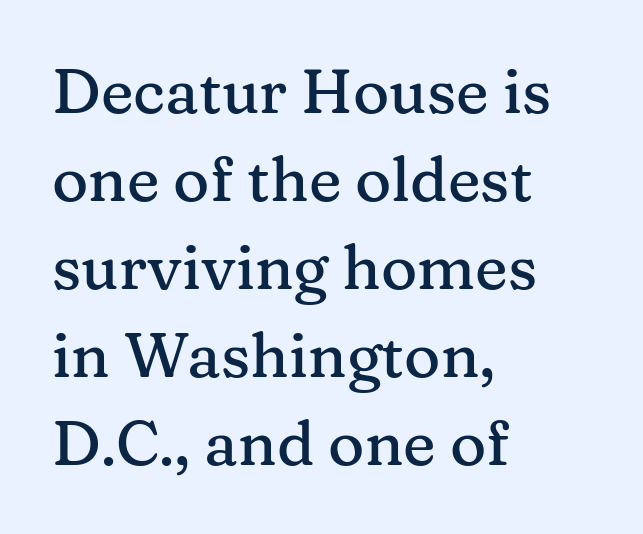
Q: Is the text italic (slanted)? A: No, it is upright.
Q: Is the typeface a serif or a sans-serif typeface? A: Serif.
Q: Is the text underlined? A: No.
Q: How is the paragraph aligned? A: Left-aligned.
Q: Is the spacing between letters normal or unusually wide? A: Normal.
Q: Is the spacing between lines tight, normal or loose? A: Normal.
Q: Width (condensed, normal, or wide)? A: Normal.
Q: Stroke contrast? A: Medium.
Q: x-height? A: Medium.
Q: Monospaced? A: No.
